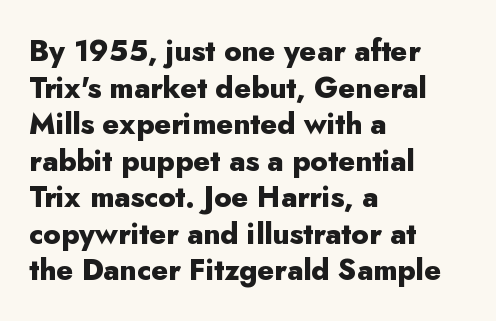
The image shows 29 px heavy sans-serif type, upright; set left-aligned, normal line spacing (1.26x), normal letter spacing, not underlined; low stroke contrast and a small x-height.
